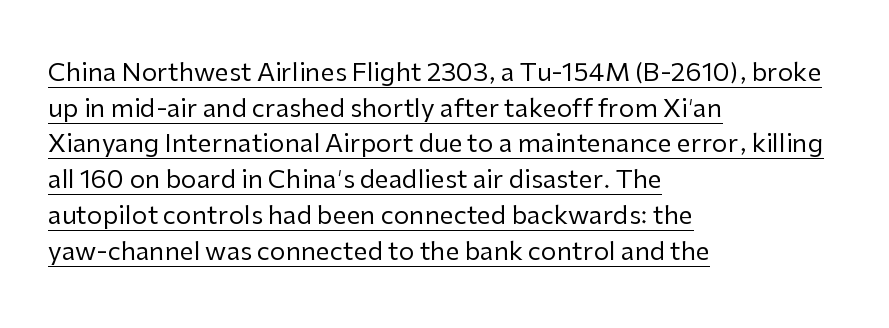
The image shows 25 px text type, upright; set left-aligned, normal line spacing (1.43x), normal letter spacing, underlined.
